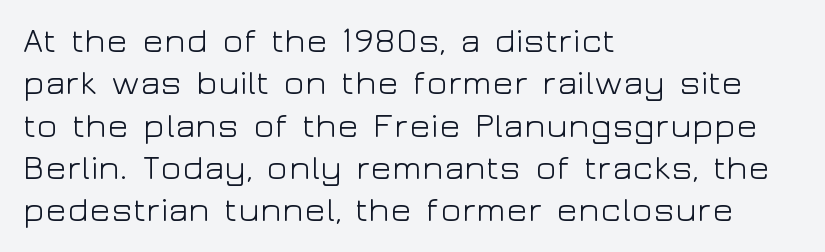
Stems here are at most as thick as an everyday book face. The specimen reads as upright at a glance. Type without underlining. Are there feet on the stems? There aren't — it's a sans.
